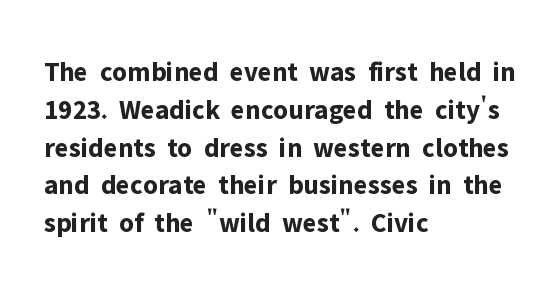
Q: Is the text bold? A: Yes.
Q: Is the text italic (slanted)? A: No, it is upright.
Q: Is the typeface a serif or a sans-serif typeface? A: Sans-serif.
Q: Is the text underlined? A: No.
Q: How is the paragraph aligned? A: Left-aligned.
Q: Is the spacing between letters normal or unusually wide? A: Normal.
Q: Is the spacing between lines tight, normal or loose? A: Normal.
Q: Width (condensed, normal, or wide)? A: Normal.
Q: Stroke contrast? A: Low.
Q: x-height? A: Medium.
Q: Monospaced? A: No.
